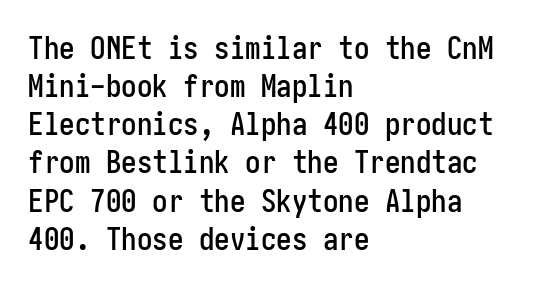
{"serif": "no", "italic": "no", "width": "condensed", "stroke_contrast": "low", "x_height": "medium", "underline": "no", "align": "left", "line_spacing_ratio": 1.23, "letter_spacing": "normal", "letter_spacing_em": 0.0, "glyph_px": 31}
